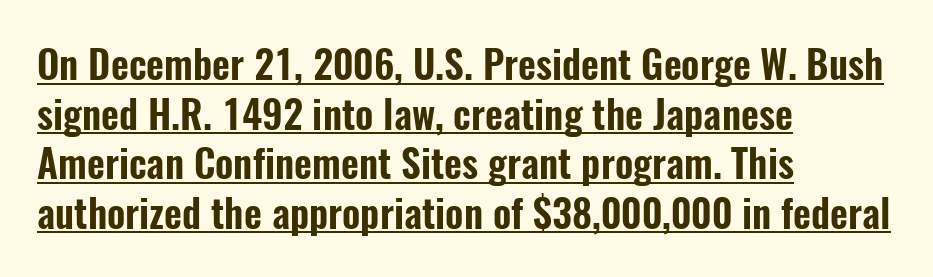
Q: Is the text italic (slanted)? A: No, it is upright.
Q: Is the typeface a serif or a sans-serif typeface? A: Sans-serif.
Q: Is the text underlined? A: Yes.
Q: How is the paragraph aligned? A: Left-aligned.
Q: Is the spacing between letters normal or unusually wide? A: Normal.
Q: Is the spacing between lines tight, normal or loose? A: Normal.
Q: Width (condensed, normal, or wide)? A: Condensed.
Q: Stroke contrast? A: Low.
Q: x-height? A: Medium.
Q: Monospaced? A: No.
